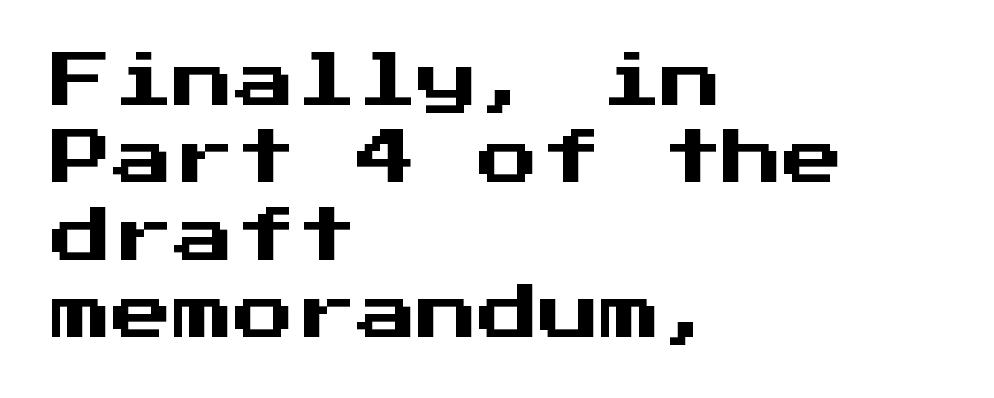
The image shows 61 px sans-serif type, upright, monospaced; set left-aligned, normal line spacing (1.27x), normal letter spacing, not underlined; medium stroke contrast and a medium x-height.
